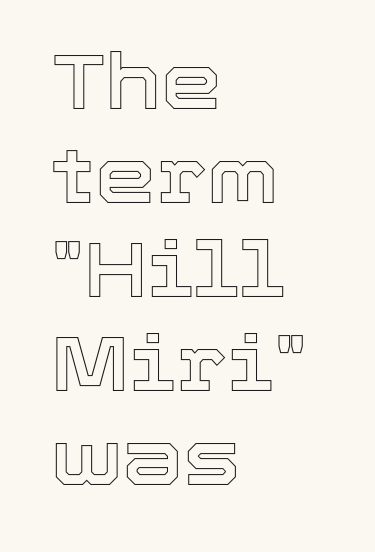
{"italic": "no", "width": "normal", "x_height": "medium", "monospaced": "no", "underline": "no", "align": "left", "line_spacing_ratio": 1.22, "letter_spacing": "normal", "letter_spacing_em": 0.0, "glyph_px": 77}
